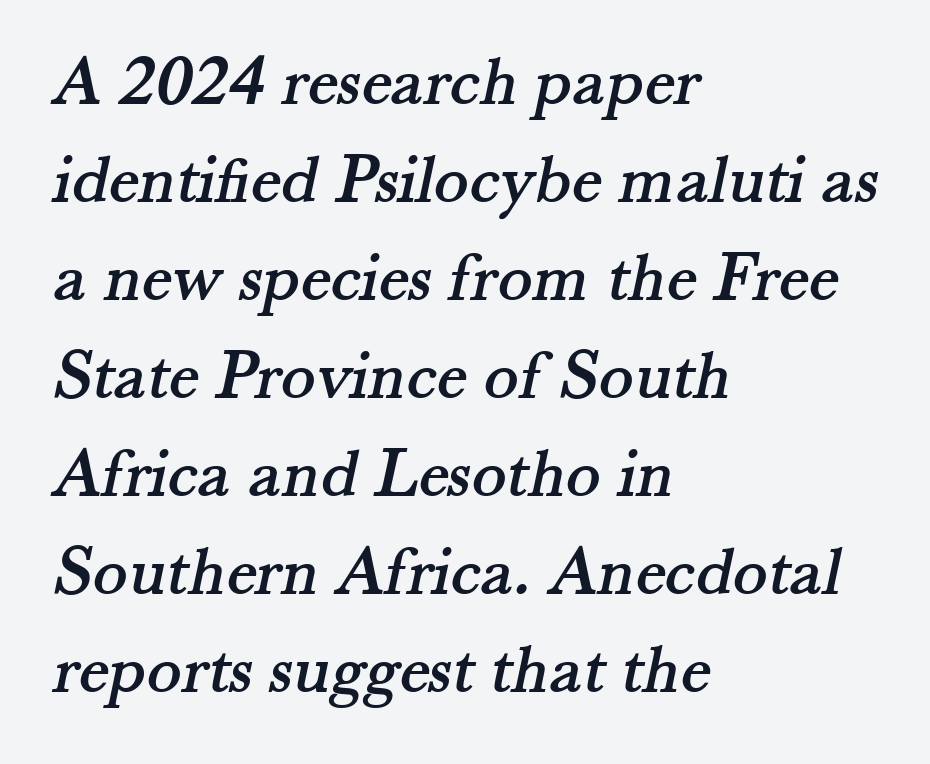
Letter spacing: default. This rendering features lettering with no underline. The typeface chosen for these lines features serifs. Reading down the block, your eye returns to a fixed left position each line. The leading is moderate, giving the passage an even texture.
